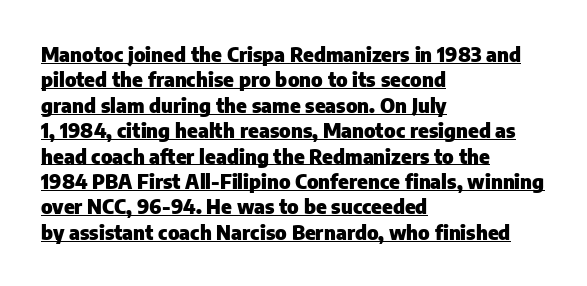
Q: Is the text bold? A: Yes.
Q: Is the text italic (slanted)? A: No, it is upright.
Q: Is the text underlined? A: Yes.
Q: How is the paragraph aligned? A: Left-aligned.
Q: Is the spacing between letters normal or unusually wide? A: Normal.
Q: Is the spacing between lines tight, normal or loose? A: Normal.
